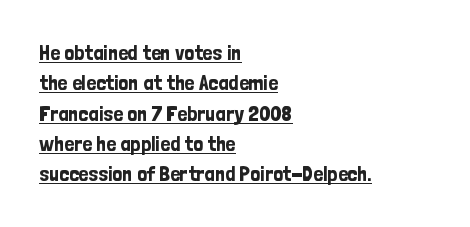
Q: Is the text italic (slanted)? A: No, it is upright.
Q: Is the text underlined? A: Yes.
Q: How is the paragraph aligned? A: Left-aligned.
Q: Is the spacing between letters normal or unusually wide? A: Normal.
Q: Is the spacing between lines tight, normal or loose? A: Normal.
